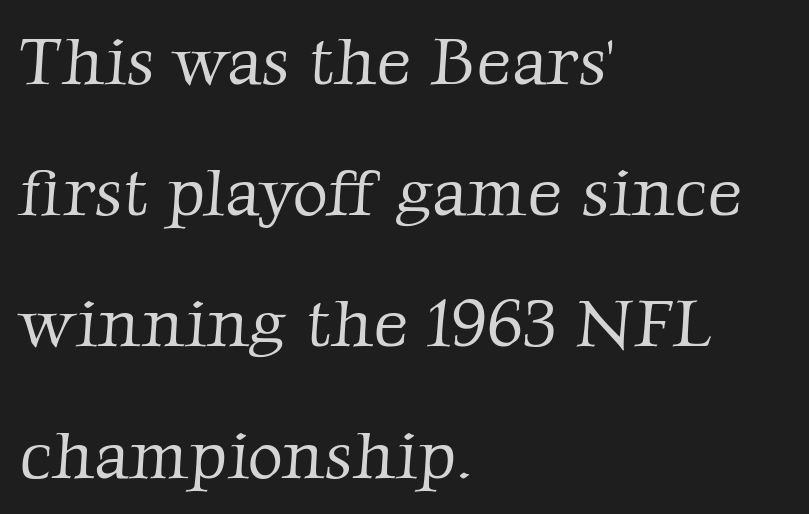
{"serif": "yes", "bold": "no", "weight": "light", "width": "normal", "stroke_contrast": "low", "x_height": "medium", "monospaced": "no", "underline": "no", "align": "left", "line_spacing": "loose", "line_spacing_ratio": 1.93, "letter_spacing": "normal", "letter_spacing_em": 0.0, "glyph_px": 68}
